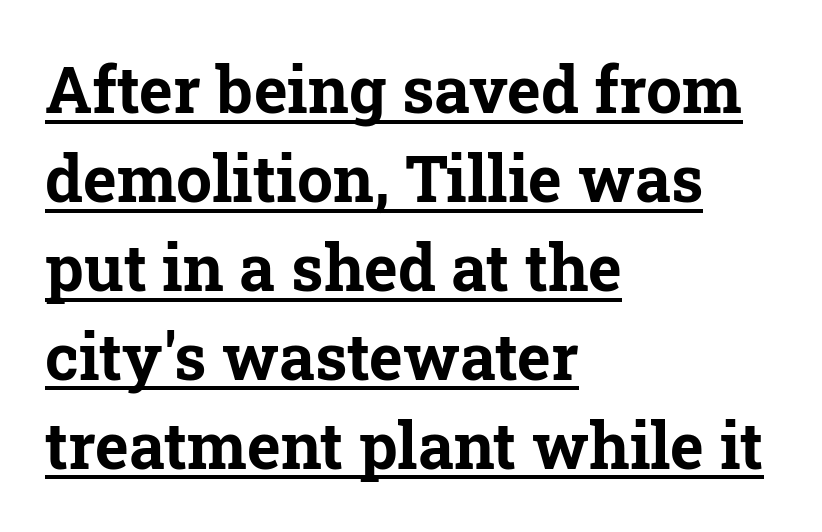
{"serif": "yes", "italic": "no", "bold": "yes", "weight": "bold", "width": "normal", "stroke_contrast": "low", "x_height": "medium", "monospaced": "no", "underline": "yes", "align": "left", "line_spacing": "normal", "line_spacing_ratio": 1.39, "letter_spacing": "normal", "letter_spacing_em": 0.0, "glyph_px": 64}
